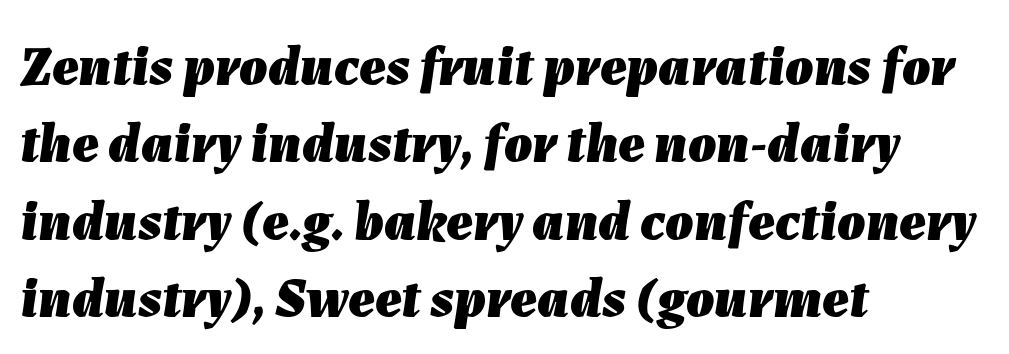
Q: Is the text bold? A: Yes.
Q: Is the text italic (slanted)? A: Yes, it leans right by about 7 degrees.
Q: Is the text underlined? A: No.
Q: How is the paragraph aligned? A: Left-aligned.
Q: Is the spacing between letters normal or unusually wide? A: Normal.
Q: Is the spacing between lines tight, normal or loose? A: Normal.
Q: Width (condensed, normal, or wide)? A: Normal.
Q: Stroke contrast? A: Low.
Q: x-height? A: Medium.
Q: Monospaced? A: No.
